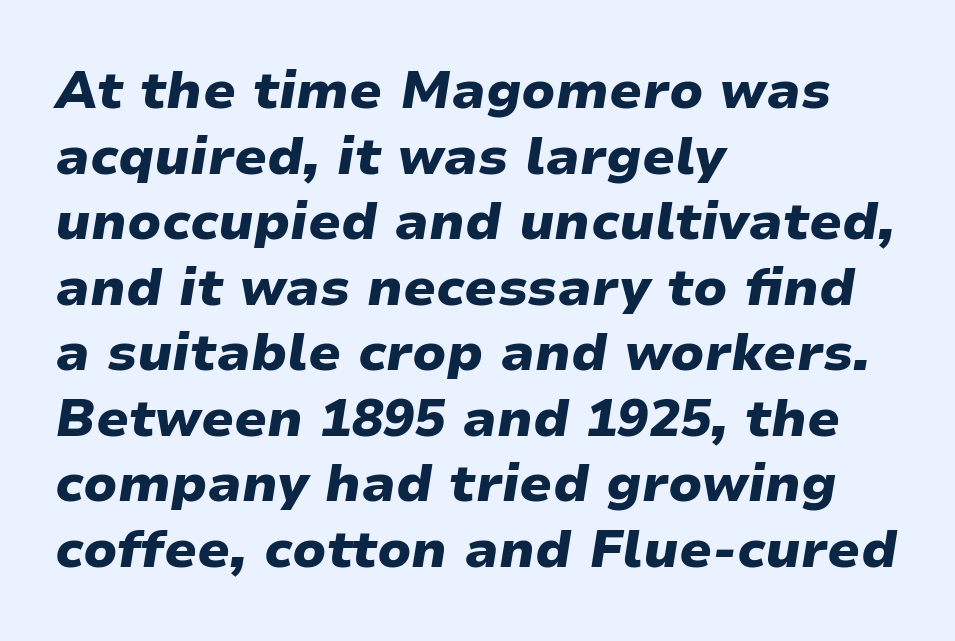
The image shows 52 px heavy, wide type, italic (leaning right); set left-aligned, normal line spacing (1.26x), normal letter spacing, not underlined; low stroke contrast and a medium x-height.
